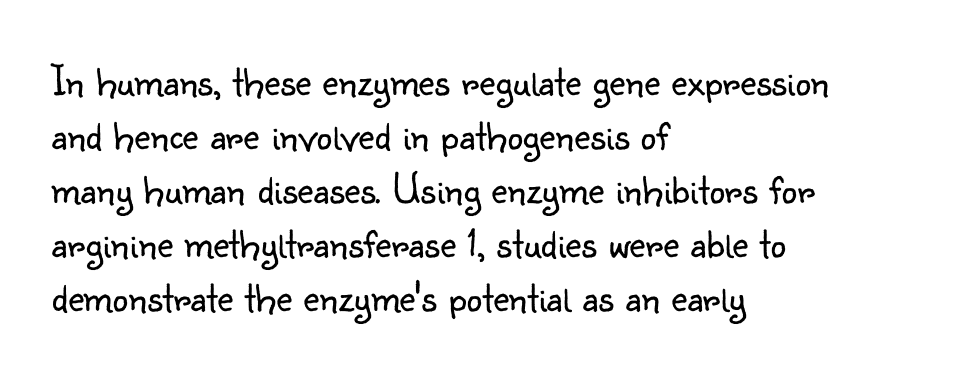
The image shows 44 px light sans-serif type, upright; set left-aligned, line spacing 1.23x, normal letter spacing, not underlined; low stroke contrast and a small x-height.
